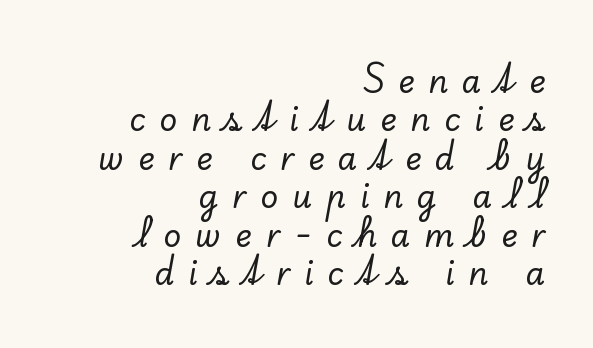
This sample is right-justified, so line beginnings fall wherever the words allow. You could not count columns in this text — the font is proportionally spaced. Loose tracking; the words dissolve into strings of separated letters. The text was rendered using a seriffed face with decorative stroke endings. Underlining? Definitely not there.
